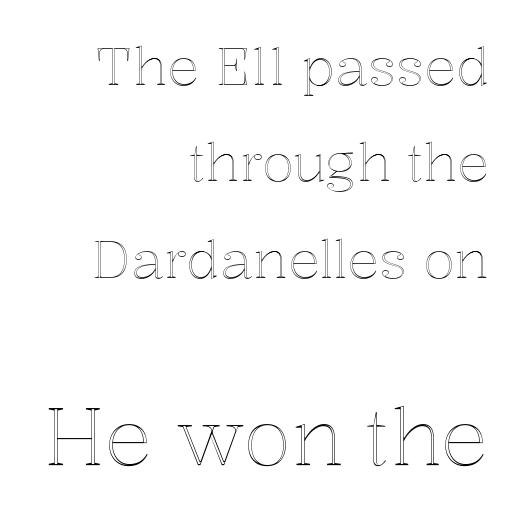
{"italic": "no", "width": "normal", "x_height": "medium", "monospaced": "no", "underline": "no", "align": "right", "line_spacing_ratio": 1.82, "letter_spacing": "normal", "letter_spacing_em": 0.0, "larger_block": "second", "size_ratio": 1.49, "glyph_px": 79}
